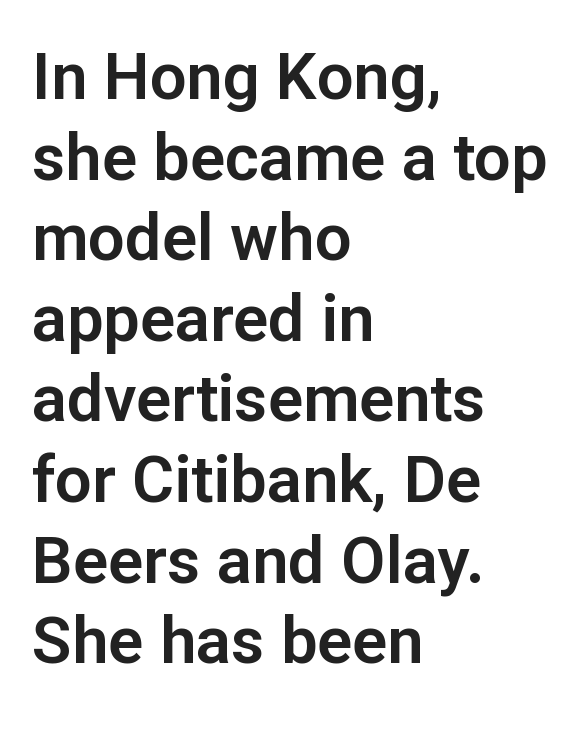
Stroke terminals: plain, sans-serif. Upright lettering throughout. The area under the type is left untouched. Do the characters align in a grid? No, the font is proportional. The ragged edge is on the right, which tells us the setting is flush left.
